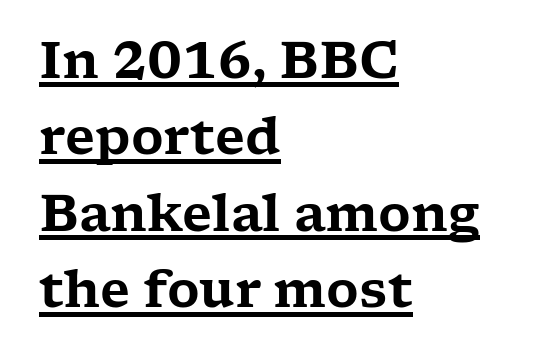
The image shows 50 px wide serif type, upright; set left-aligned, normal line spacing (1.53x), normal letter spacing, underlined; low stroke contrast and a medium x-height.
